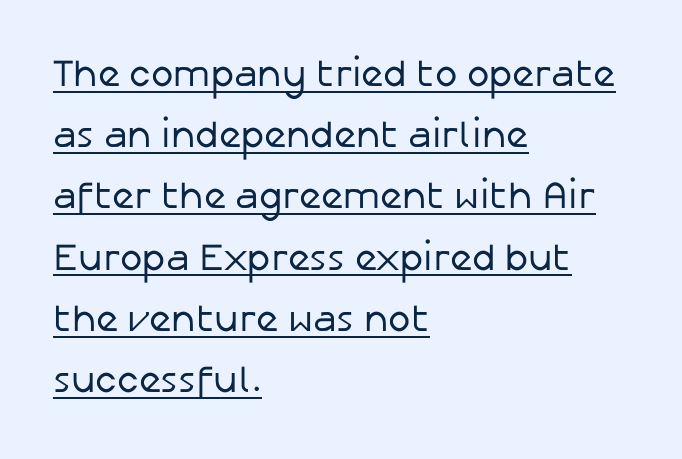
{"serif": "no", "italic": "no", "bold": "no", "weight": "regular", "width": "normal", "stroke_contrast": "low", "x_height": "medium", "monospaced": "no", "underline": "yes", "align": "left", "line_spacing": "normal", "line_spacing_ratio": 1.61, "letter_spacing": "normal", "letter_spacing_em": 0.0, "glyph_px": 38}
